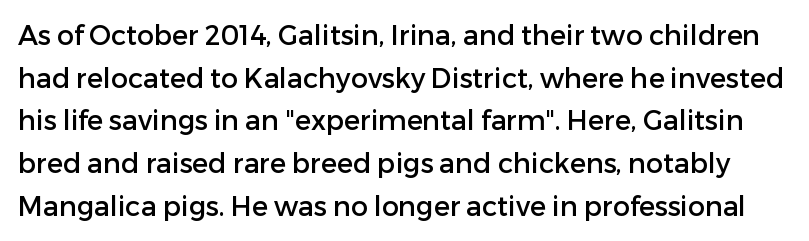
The image shows 27 px text type, upright; set normal line spacing (1.58x), normal letter spacing, not underlined.
